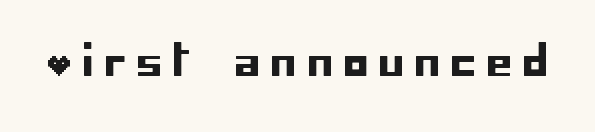
The image shows 41 px sans-serif type, upright; set unusually wide letter spacing (+0.26 em), not underlined; low stroke contrast and a large x-height.
